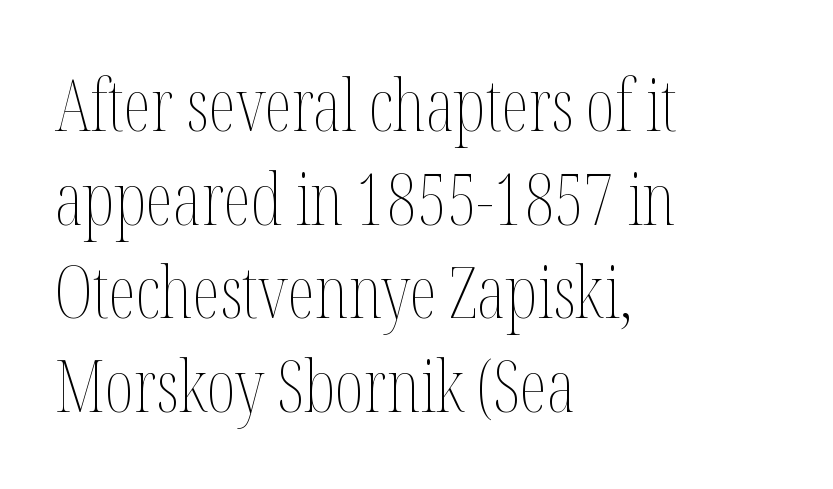
{"italic": "no", "bold": "no", "weight": "thin", "width": "condensed", "stroke_contrast": "medium", "x_height": "medium", "monospaced": "no", "underline": "no", "align": "left", "line_spacing": "normal", "line_spacing_ratio": 1.32, "letter_spacing": "normal", "letter_spacing_em": 0.0, "glyph_px": 71}
